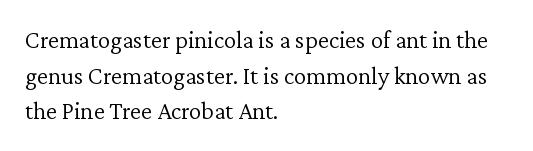
No word sits above an underline. These lines stack with their left ends in a neat column. The line-height multiplier appears to be the usual default. Ordinary non-slanted type is in use. Students, note that the glyphs here touch the page at normal intervals.
